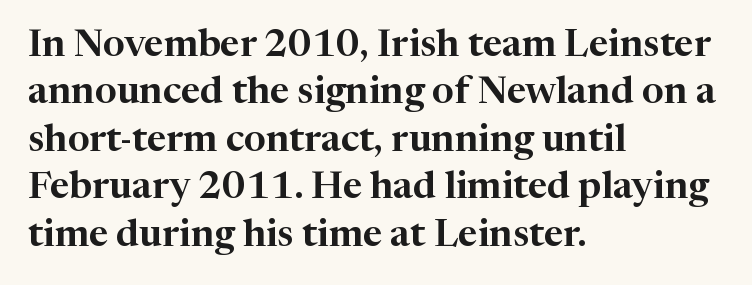
{"serif": "yes", "italic": "no", "width": "normal", "stroke_contrast": "high", "x_height": "medium", "monospaced": "no", "underline": "no", "align": "left", "line_spacing": "normal", "line_spacing_ratio": 1.25, "letter_spacing": "normal", "letter_spacing_em": 0.0, "glyph_px": 38}
